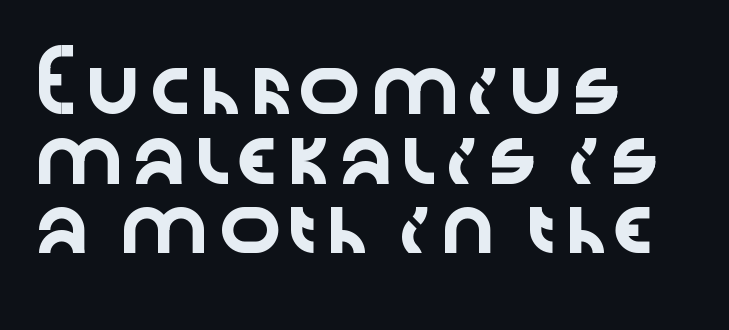
{"serif": "no", "italic": "no", "width": "wide", "stroke_contrast": "low", "x_height": "medium", "monospaced": "no", "underline": "no", "align": "left", "line_spacing": "normal", "line_spacing_ratio": 1.29, "letter_spacing": "normal", "letter_spacing_em": 0.0, "glyph_px": 54}
